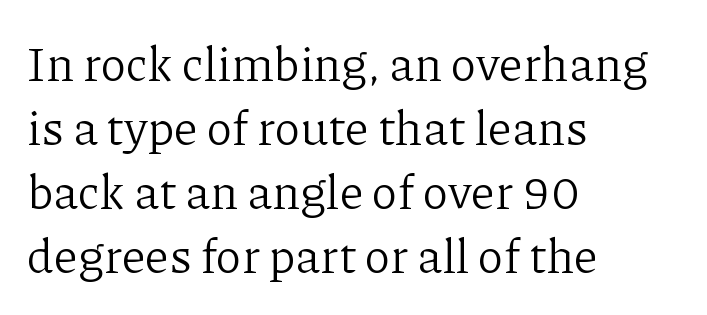
The image shows 48 px light serif type, upright; set left-aligned, normal line spacing (1.33x), normal letter spacing, not underlined; low stroke contrast and a medium x-height.
